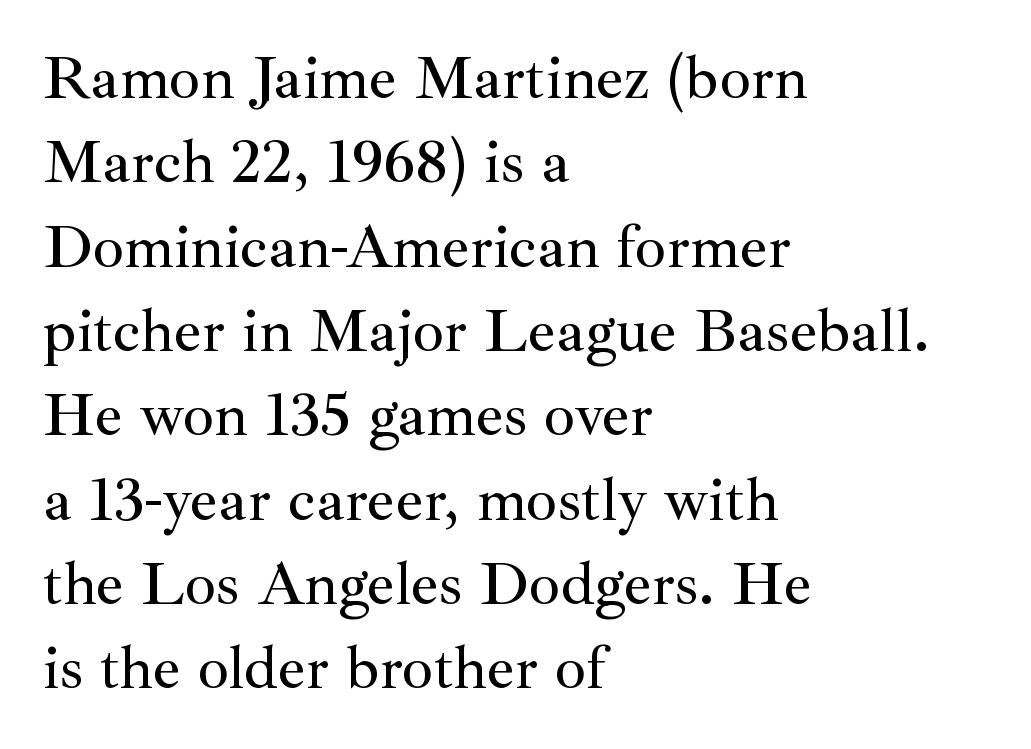
Is this a sans? No — the strokes have serifs. Every stem runs plumb, perpendicular to the baseline. Bare-footed words on every line. The face used here is proportionally spaced, like ordinary book or web type. Summary of vertical rhythm: regular, with standard interline spacing. You could call the tracking neutral — neither tight nor loose.
